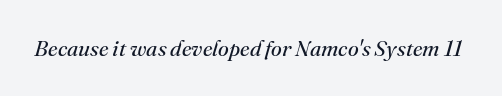
Q: Is the text bold? A: No.
Q: Is the text italic (slanted)? A: Yes, it leans right by about 16 degrees.
Q: Is the text underlined? A: No.
Q: Is the spacing between letters normal or unusually wide? A: Normal.
